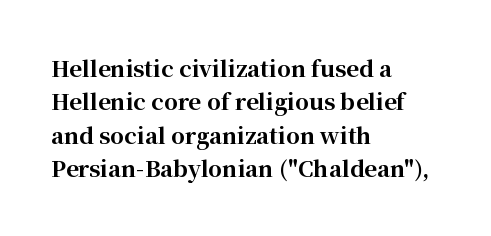
Q: Is the text bold? A: Yes.
Q: Is the text italic (slanted)? A: No, it is upright.
Q: Is the text underlined? A: No.
Q: How is the paragraph aligned? A: Left-aligned.
Q: Is the spacing between letters normal or unusually wide? A: Normal.
Q: Is the spacing between lines tight, normal or loose? A: Normal.
